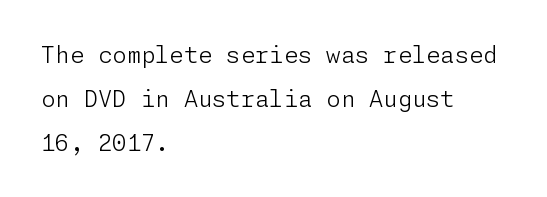
The image shows 23 px text type, upright; set left-aligned, loose line spacing (1.91x), normal letter spacing, not underlined.
